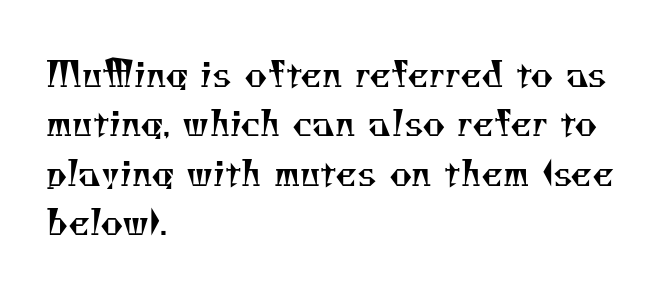
{"serif": "yes", "bold": "no", "weight": "regular", "width": "normal", "stroke_contrast": "medium", "x_height": "small", "monospaced": "no", "underline": "no", "align": "left", "line_spacing": "normal", "line_spacing_ratio": 1.41, "letter_spacing": "normal", "letter_spacing_em": 0.0, "glyph_px": 35}
